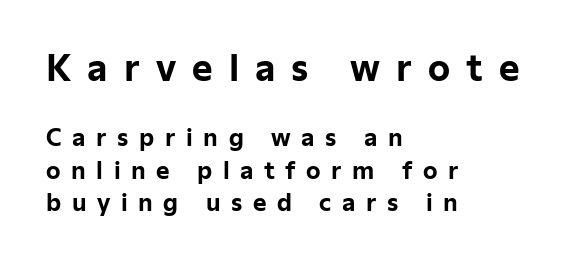
Q: Is the text bold? A: Yes.
Q: Is the text italic (slanted)? A: No, it is upright.
Q: Is the typeface a serif or a sans-serif typeface? A: Sans-serif.
Q: Is the text underlined? A: No.
Q: How is the paragraph aligned? A: Left-aligned.
Q: Is the spacing between letters normal or unusually wide? A: Unusually wide.
Q: Is the spacing between lines tight, normal or loose? A: Normal.
Q: Which block of text is set in a larger size, the first (top) or the second (bottom)? A: The first (top) one.
Q: Width (condensed, normal, or wide)? A: Normal.
Q: Stroke contrast? A: Low.
Q: x-height? A: Medium.
Q: Monospaced? A: No.
